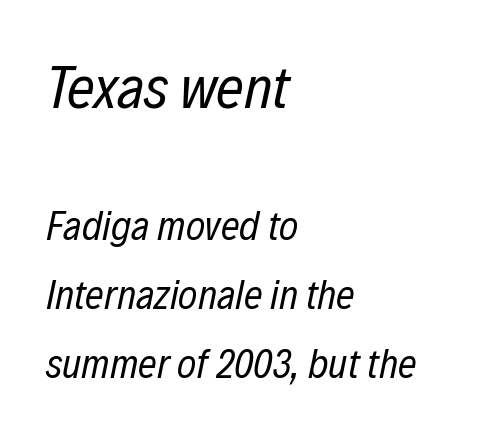
Teacher's note: observe the even left margin — that is flush-left alignment. Of the two passages, the one on top uses the larger point size. The face looks like a standard text weight, possibly lighter. Proportional: the letters do not fall into vertical columns. The foot of each line stays bare and open.
